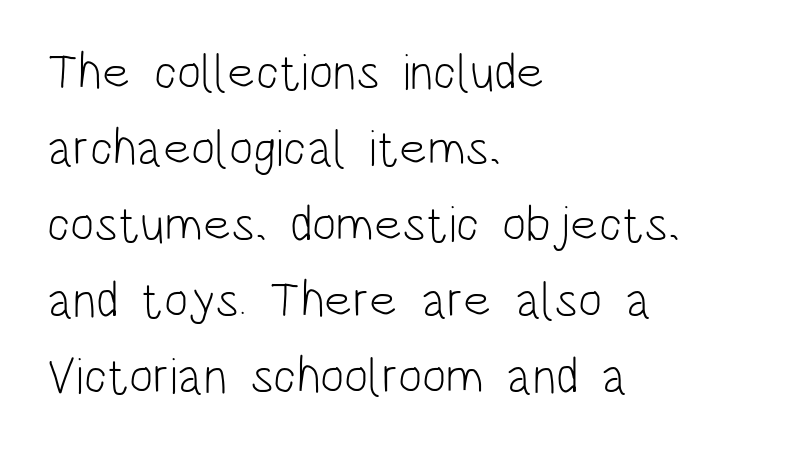
The face used here is proportionally spaced, like ordinary book or web type. One glance says typical: line gaps are just what's usual. Bold? No — there's no thickening of the strokes. This sample uses an upright cut, with every glyph sitting square on the baseline.
